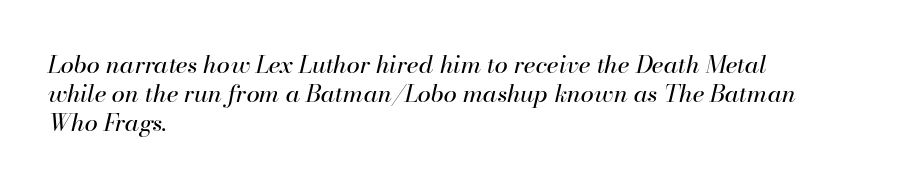
Q: Is the text bold? A: No.
Q: Is the text italic (slanted)? A: Yes, it leans right by about 13 degrees.
Q: Is the text underlined? A: No.
Q: How is the paragraph aligned? A: Left-aligned.
Q: Is the spacing between letters normal or unusually wide? A: Normal.
